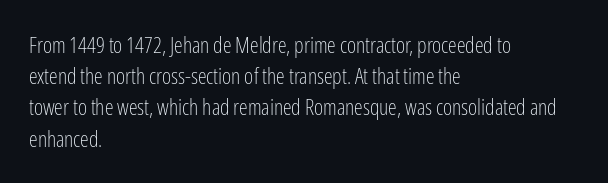
Every row of glyphs begins at an identical x-position on the left. The typesetting does not lean heavy: it is not bold. One glance says typical: line gaps are just what's usual. Underlining? Definitely not there.
